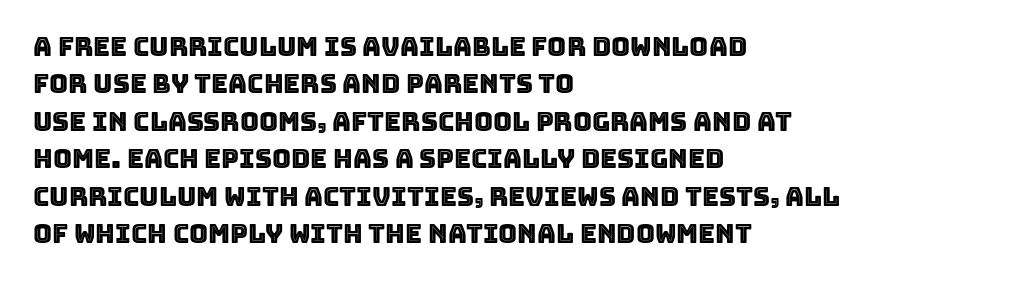
{"italic": "no", "underline": "no", "align": "left", "line_spacing": "normal", "line_spacing_ratio": 1.44, "letter_spacing": "normal", "letter_spacing_em": 0.0, "glyph_px": 26}
